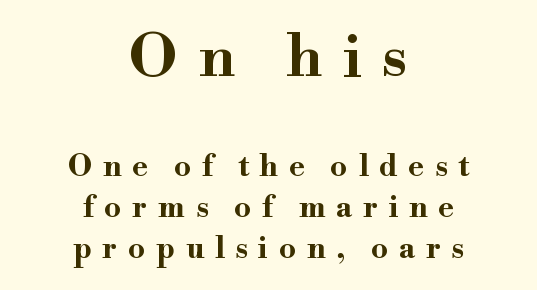
{"serif": "yes", "italic": "no", "bold": "yes", "weight": "bold", "width": "wide", "stroke_contrast": "high", "x_height": "small", "monospaced": "no", "underline": "no", "align": "center", "line_spacing": "normal", "line_spacing_ratio": 1.36, "letter_spacing": "wide", "letter_spacing_em": 0.35, "larger_block": "first", "size_ratio": 1.97, "glyph_px": 59}
